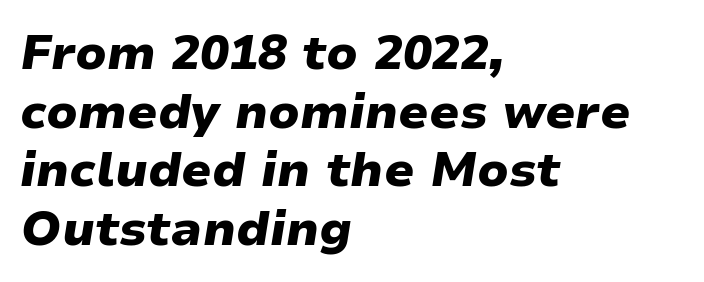
The image shows 48 px heavy, wide type, italic (leaning right); set left-aligned, line spacing 1.22x, normal letter spacing, not underlined; low stroke contrast and a medium x-height.
